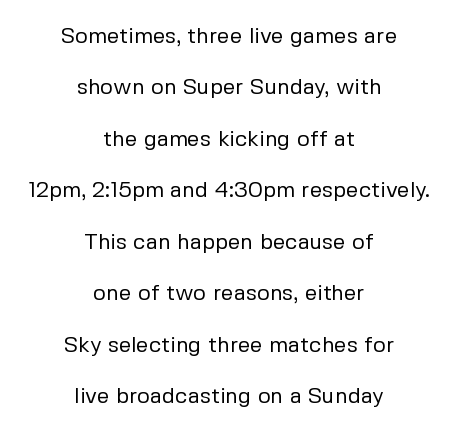
Rendered with straight, roman letterforms. No word sits above an underline. Notice how the passage keeps no hard edge, just a central spine. Nothing unusual about the tracking: characters are spaced as the font intends. The letters look calm and open, with moderate or lighter stems.
